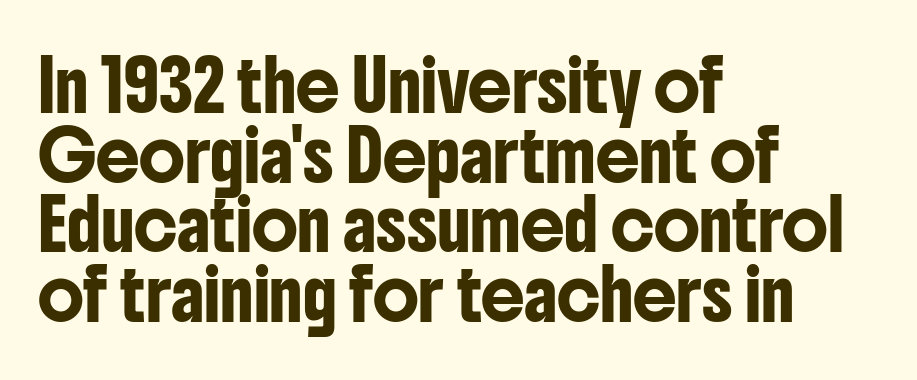
{"serif": "no", "italic": "no", "width": "condensed", "stroke_contrast": "low", "x_height": "medium", "monospaced": "no", "underline": "no", "align": "left", "line_spacing": "normal", "line_spacing_ratio": 1.42, "letter_spacing": "normal", "letter_spacing_em": 0.0, "glyph_px": 49}
